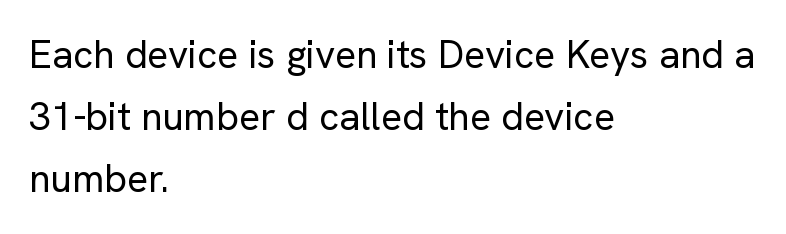
The face used here is a sans, in the tradition of grotesques and geometrics. If you measured baseline to baseline, you'd find a middling distance. Is the letter spacing exaggerated? No — it looks like the ordinary default. The font's upright variant was chosen for this text. Teacher's note: observe the even left margin — that is flush-left alignment. Weight: regular or lighter.
